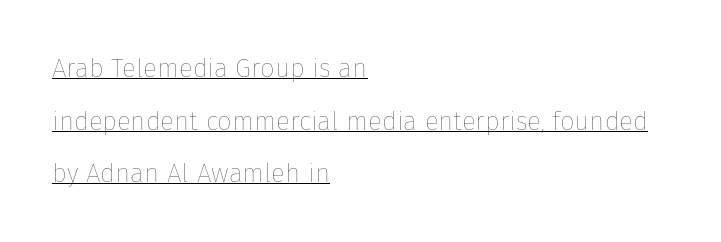
A typesetter would mark this as roman, not italic. Every word sits above its own underline. Weight class: somewhere from thin through regular. Airy leading. Between one letter and the next there's only the usual sliver of space. The paragraph shown leans on its left margin.
